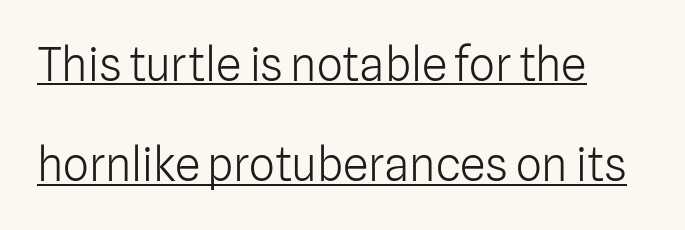
{"serif": "no", "italic": "no", "bold": "no", "weight": "light", "width": "normal", "stroke_contrast": "low", "x_height": "medium", "monospaced": "no", "underline": "yes", "align": "left", "line_spacing": "loose", "line_spacing_ratio": 2.18, "letter_spacing": "normal", "letter_spacing_em": 0.0, "glyph_px": 46}
